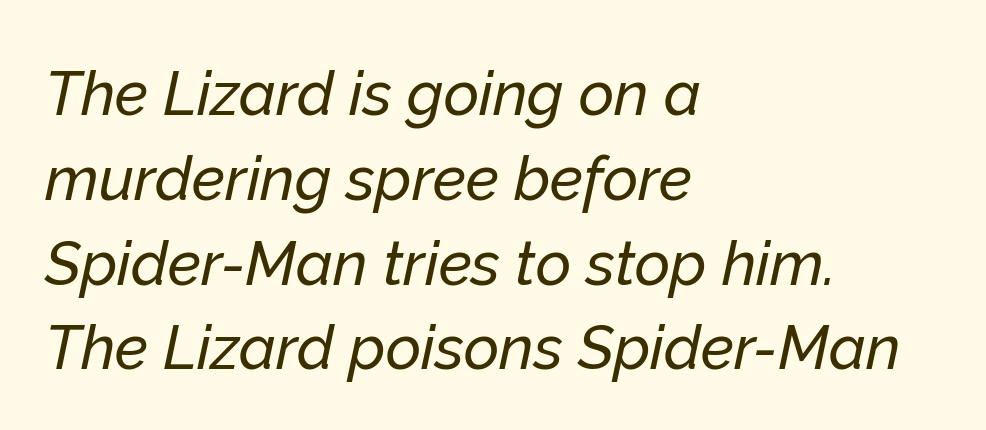
Compared with ordinary roman type, these characters are visibly tilted. The passage shown is typed in a proportional face where columns would drift. This rendering features lettering with no underline. Leading: standard.
